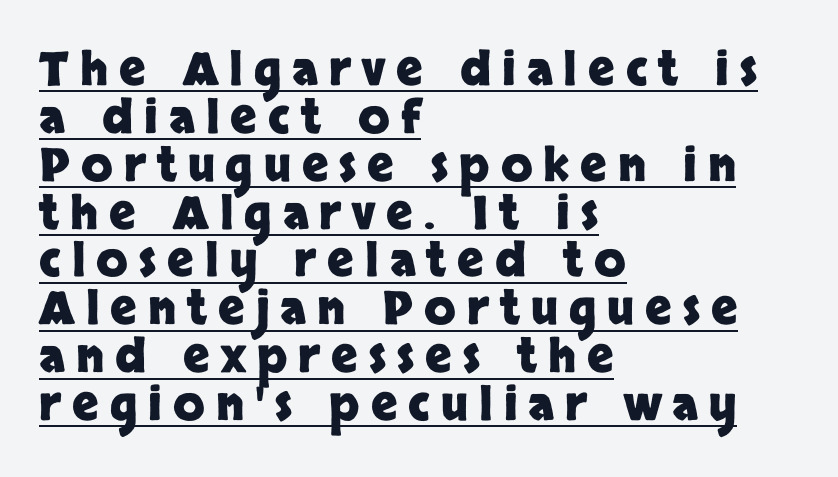
The image shows 46 px heavy sans-serif type, upright; set left-aligned, tight line spacing (1.04x), unusually wide letter spacing (+0.24 em), underlined; low stroke contrast and a large x-height.
